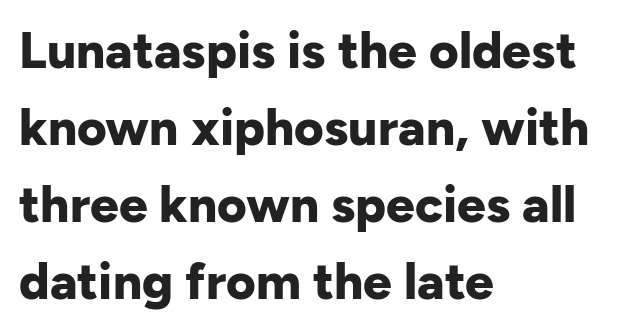
{"serif": "no", "italic": "no", "bold": "yes", "weight": "bold", "width": "normal", "stroke_contrast": "low", "x_height": "medium", "monospaced": "no", "underline": "no", "align": "left", "line_spacing": "normal", "line_spacing_ratio": 1.51, "letter_spacing": "normal", "letter_spacing_em": 0.0, "glyph_px": 51}
